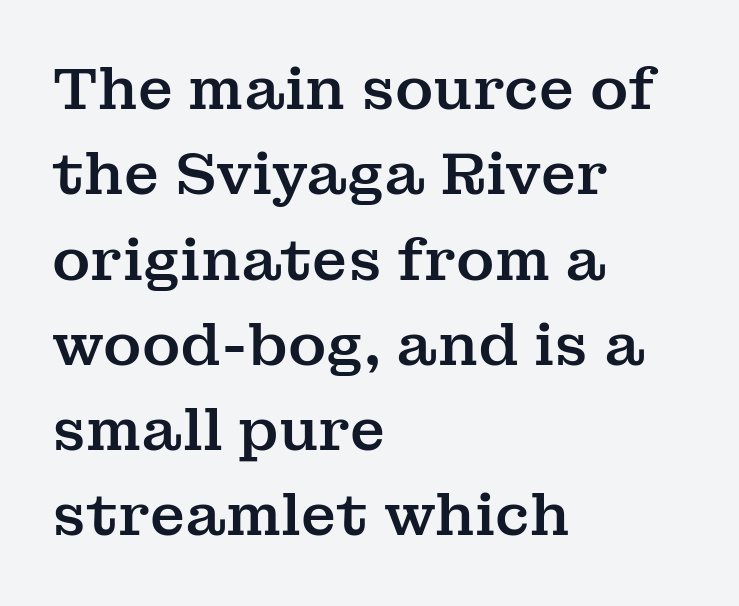
The image shows 58 px serif type, upright; set left-aligned, normal line spacing (1.47x), normal letter spacing, not underlined; medium stroke contrast and a medium x-height.
